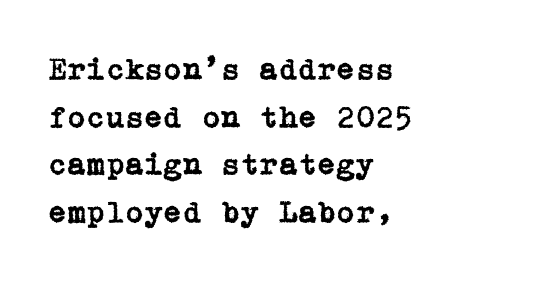
What's the leading like? Ordinary, nothing unusual. Tall strokes in this sample are plumb rather than angled. Regarding serifs, this sample has them. Typeset ragged right — the left edge is the straight one. The specimen omits any rule beneath the text block's lines.
